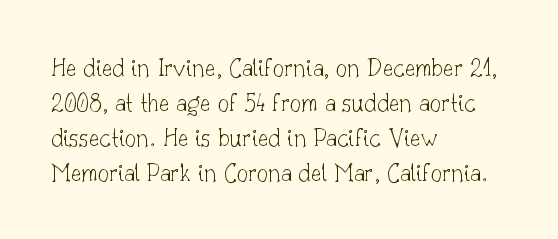
Q: Is the text bold? A: No.
Q: Is the text italic (slanted)? A: No, it is upright.
Q: Is the typeface a serif or a sans-serif typeface? A: Serif.
Q: Is the text underlined? A: No.
Q: How is the paragraph aligned? A: Left-aligned.
Q: Is the spacing between letters normal or unusually wide? A: Normal.
Q: Is the spacing between lines tight, normal or loose? A: Normal.
Q: Width (condensed, normal, or wide)? A: Normal.
Q: Stroke contrast? A: Low.
Q: x-height? A: Small.
Q: Monospaced? A: No.
